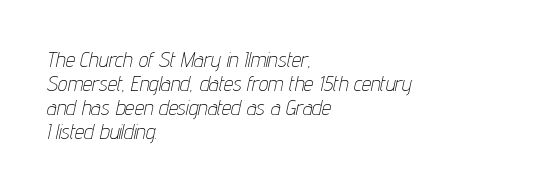
{"italic": "yes", "lean": "right", "slant_degrees": 12, "bold": "no", "underline": "no", "align": "left", "line_spacing": "tight", "line_spacing_ratio": 1.14, "letter_spacing": "normal", "letter_spacing_em": 0.0, "glyph_px": 21}
